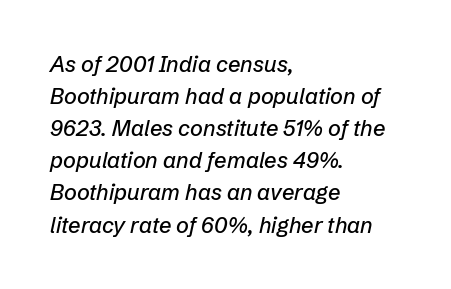
Q: Is the text italic (slanted)? A: Yes, it leans right by about 12 degrees.
Q: Is the text underlined? A: No.
Q: How is the paragraph aligned? A: Left-aligned.
Q: Is the spacing between letters normal or unusually wide? A: Normal.
Q: Is the spacing between lines tight, normal or loose? A: Normal.
